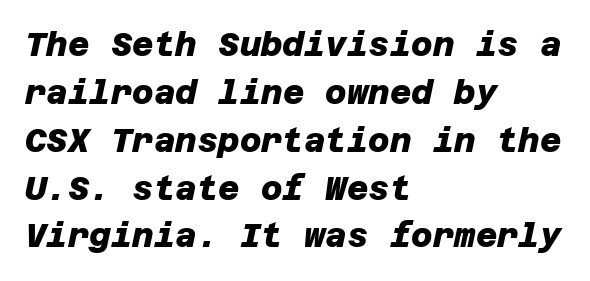
{"serif": "no", "bold": "yes", "weight": "heavy", "width": "normal", "stroke_contrast": "low", "x_height": "large", "underline": "no", "align": "left", "line_spacing": "normal", "line_spacing_ratio": 1.45, "letter_spacing": "normal", "letter_spacing_em": 0.0, "glyph_px": 33}
